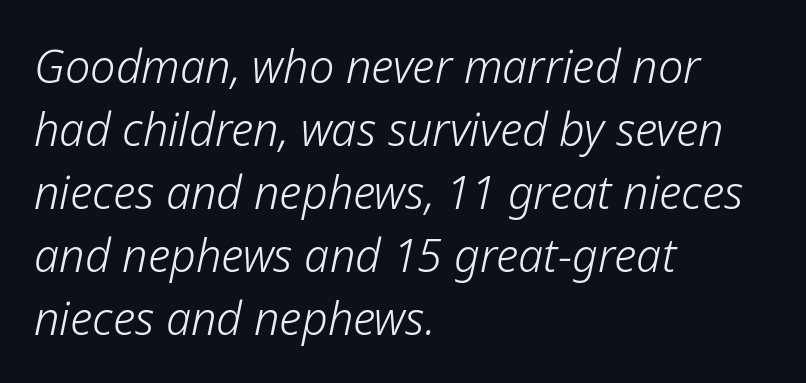
The image shows 45 px light type, italic (leaning right); set left-aligned, normal line spacing (1.4x), normal letter spacing, not underlined; low stroke contrast and a medium x-height.
